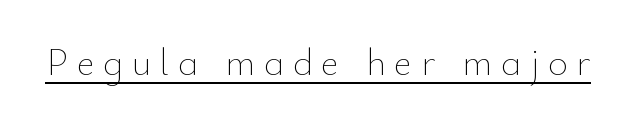
Nothing heavy about these letters — not bold at all. This sample has the flowing, uneven cadence of proportional lettering. Here the glyphs are tracked loosely, breaking word shapes into spaced letters. Descenders here cross a horizontal rule under the line.
